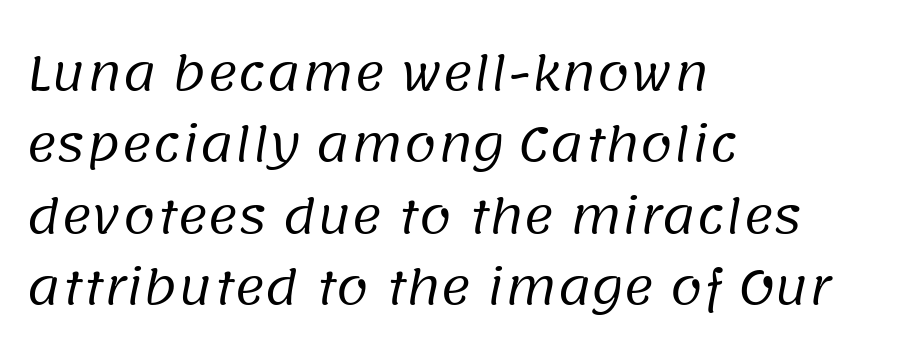
The image shows 47 px regular-weight sans-serif type; set left-aligned, normal line spacing (1.52x), normal letter spacing, not underlined; low stroke contrast and a large x-height.
